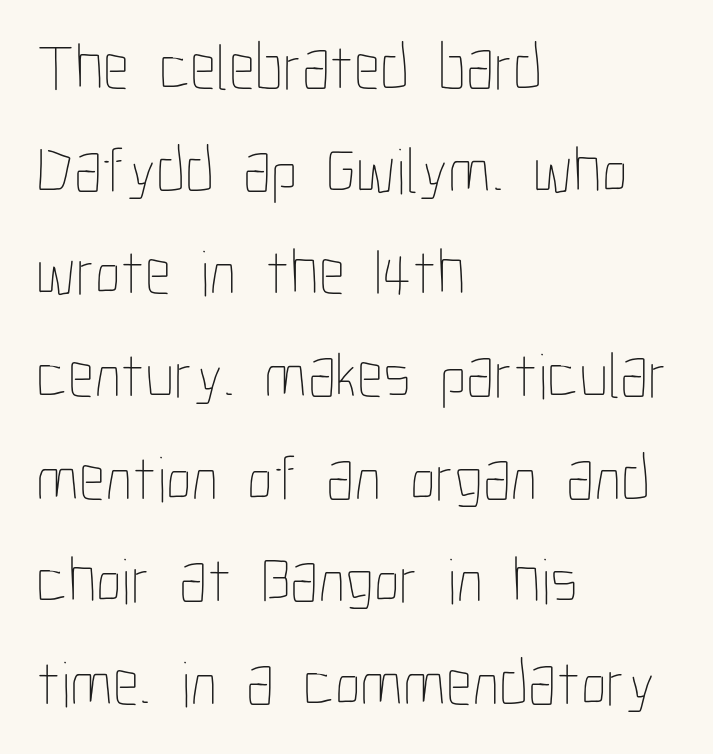
Q: Is the text bold? A: No.
Q: Is the text italic (slanted)? A: No, it is upright.
Q: Is the text underlined? A: No.
Q: How is the paragraph aligned? A: Left-aligned.
Q: Is the spacing between letters normal or unusually wide? A: Normal.
Q: Is the spacing between lines tight, normal or loose? A: Normal.
Q: Width (condensed, normal, or wide)? A: Condensed.
Q: Stroke contrast? A: Low.
Q: x-height? A: Medium.
Q: Monospaced? A: No.
